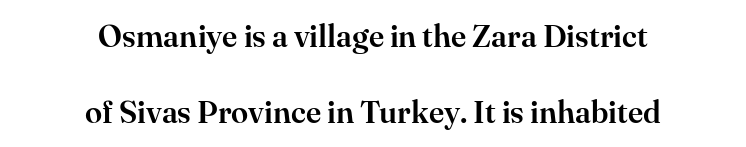
The image shows 31 px serif type, upright; set centered, loose line spacing (2.45x), normal letter spacing, not underlined; high stroke contrast and a small x-height.
